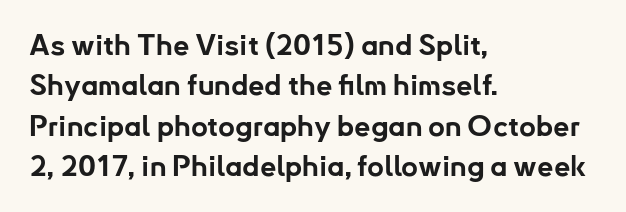
A roman cut, with each character standing at attention. The passage shown is typed in a proportional face where columns would drift. The space beneath each line is pristine and unruled. Weight: bold. To sum up the face: it is a sans, with no serifs.
